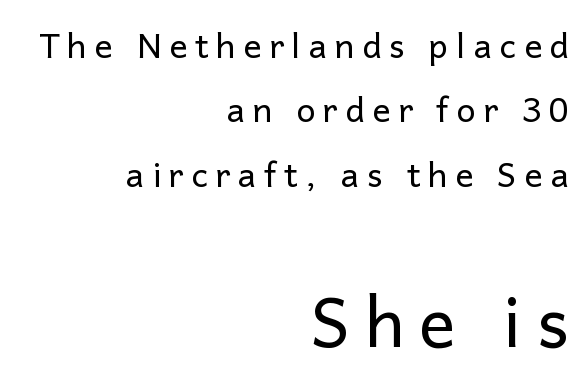
Q: Is the text bold? A: No.
Q: Is the text italic (slanted)? A: No, it is upright.
Q: Is the typeface a serif or a sans-serif typeface? A: Sans-serif.
Q: Is the text underlined? A: No.
Q: How is the paragraph aligned? A: Right-aligned.
Q: Is the spacing between letters normal or unusually wide? A: Unusually wide.
Q: Which block of text is set in a larger size, the first (top) or the second (bottom)? A: The second (bottom) one.
Q: Width (condensed, normal, or wide)? A: Normal.
Q: Stroke contrast? A: Low.
Q: x-height? A: Medium.
Q: Monospaced? A: No.
